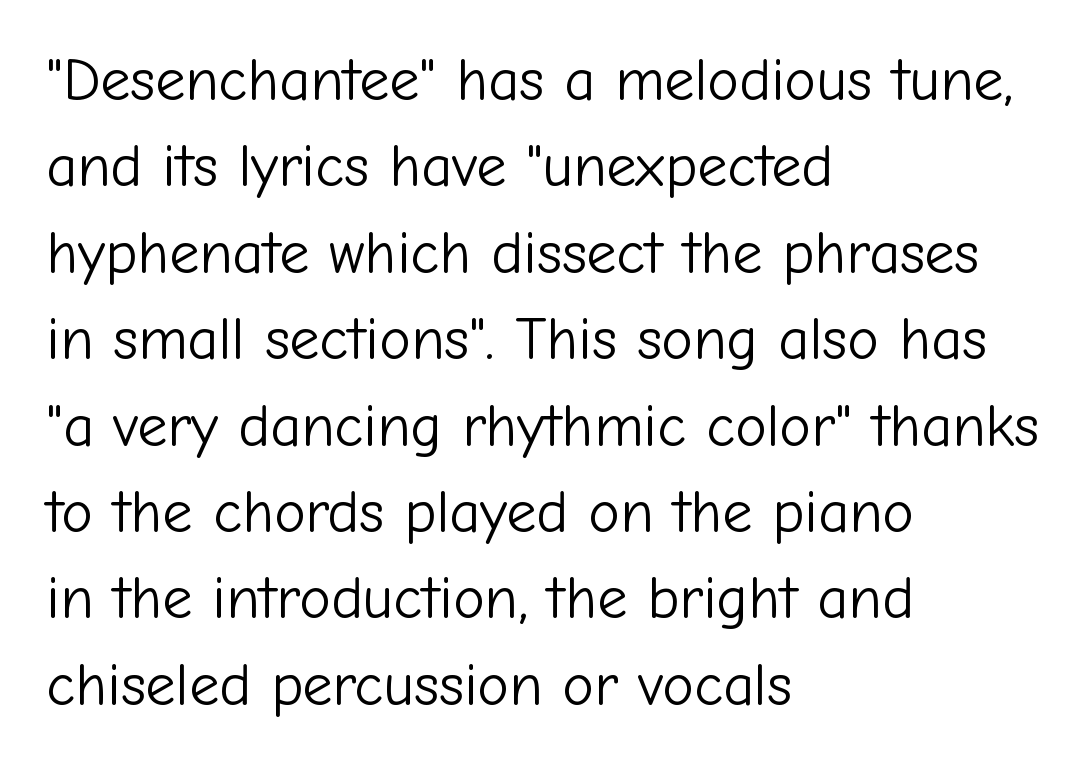
Q: Is the text bold? A: No.
Q: Is the text italic (slanted)? A: No, it is upright.
Q: Is the typeface a serif or a sans-serif typeface? A: Sans-serif.
Q: Is the text underlined? A: No.
Q: How is the paragraph aligned? A: Left-aligned.
Q: Is the spacing between letters normal or unusually wide? A: Normal.
Q: Is the spacing between lines tight, normal or loose? A: Normal.
Q: Width (condensed, normal, or wide)? A: Normal.
Q: Stroke contrast? A: Low.
Q: x-height? A: Medium.
Q: Monospaced? A: No.
